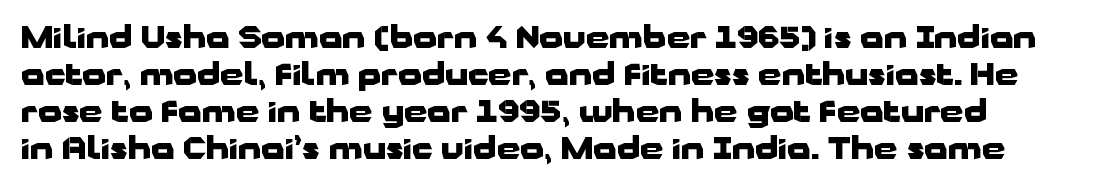
Weight check: bold — yes, fully. The glyphs are unaccompanied by any horizontal stroke below them. These lines are composed in type without serifs. The lettering stays uniformly vertical, giving the passage a roman look.
